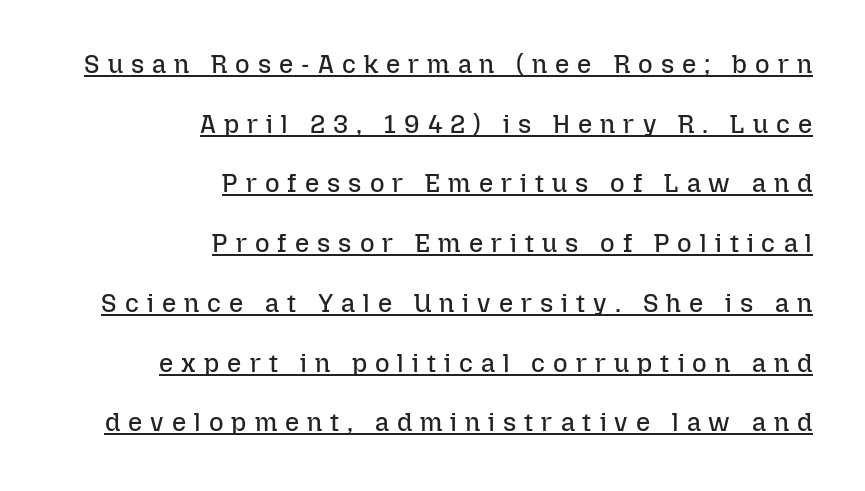
Every stem runs plumb, perpendicular to the baseline. Teacher's note: observe the even right margin — that is flush-right alignment. What decoration does the sample have? An underline. If you measured baseline to baseline, you'd find a long distance. The weight tops out at a normal text grade. Display-style spreading of the glyphs; the letterfit is very open.
